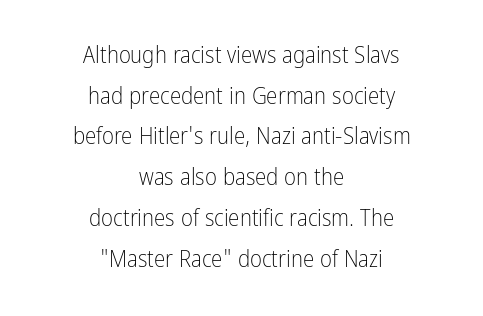
Q: Is the text bold? A: No.
Q: Is the text italic (slanted)? A: No, it is upright.
Q: Is the text underlined? A: No.
Q: How is the paragraph aligned? A: Centered.
Q: Is the spacing between letters normal or unusually wide? A: Normal.
